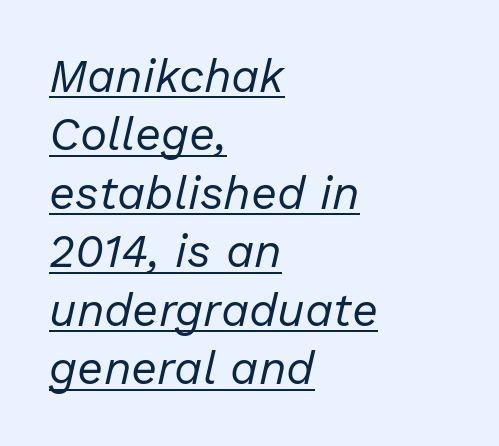
Letter spacing: default. Teacher's note: observe the even left margin — that is flush-left alignment. If you drew a line through each stem, it would be angled. The designer left line spacing at the default. Emphasis is given by a line drawn under the lettering. A typesetter would call this proportional, since set widths differ per character.
